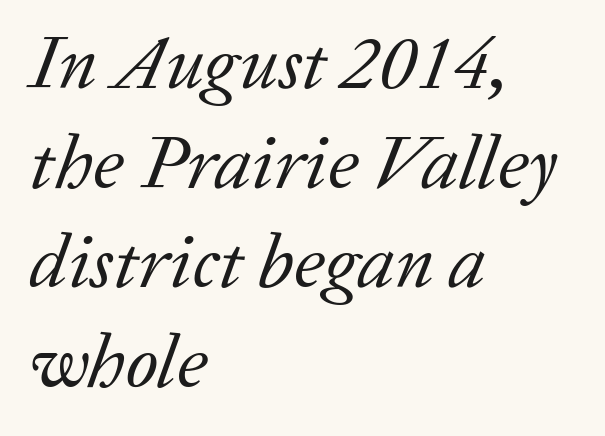
Q: Is the text bold? A: No.
Q: Is the text italic (slanted)? A: Yes, it leans right by about 20 degrees.
Q: Is the typeface a serif or a sans-serif typeface? A: Serif.
Q: Is the text underlined? A: No.
Q: How is the paragraph aligned? A: Left-aligned.
Q: Is the spacing between letters normal or unusually wide? A: Normal.
Q: Is the spacing between lines tight, normal or loose? A: Normal.
Q: Width (condensed, normal, or wide)? A: Normal.
Q: Stroke contrast? A: Low.
Q: x-height? A: Medium.
Q: Monospaced? A: No.
